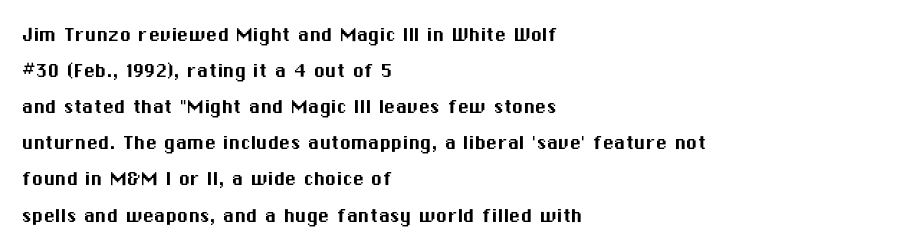
Regular leading. Check under the words: just untouched page. The type is set solid horizontally, with unmodified tracking. The paragraph has a hard left edge and a soft right edge.
